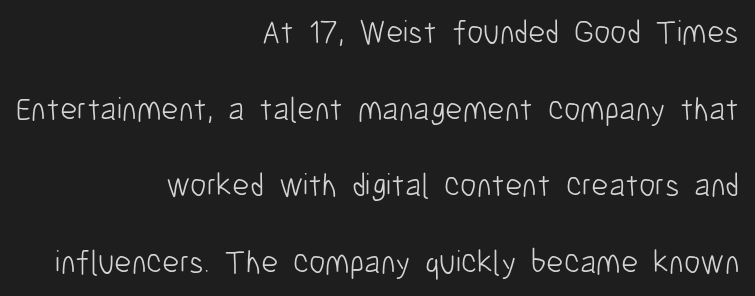
Is there any slant? The stems are plumb. Reading down the block, your eye finds every line finishing at a fixed right position. Leading: increased. Glance below the letters and you will spot only blank space. Each word holds together tightly as a unit, with standard inter-letter gaps. A light-to-regular cut is what we see here.
